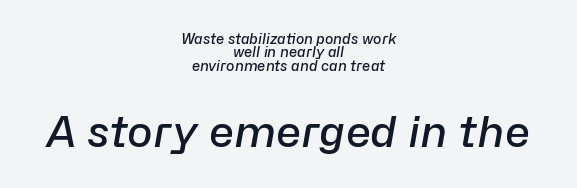
Q: Is the text bold? A: Semi-bold.
Q: Is the text italic (slanted)? A: Yes, it leans right by about 10 degrees.
Q: Is the text underlined? A: No.
Q: How is the paragraph aligned? A: Centered.
Q: Is the spacing between letters normal or unusually wide? A: Normal.
Q: Is the spacing between lines tight, normal or loose? A: Tight.
Q: Which block of text is set in a larger size, the first (top) or the second (bottom)? A: The second (bottom) one.
Q: Width (condensed, normal, or wide)? A: Normal.
Q: Stroke contrast? A: Low.
Q: x-height? A: Medium.
Q: Monospaced? A: No.
